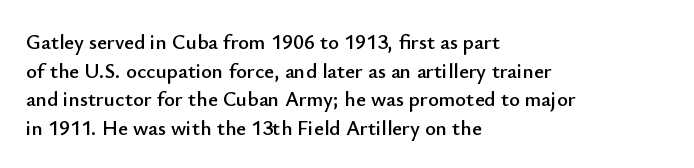
The rendering keeps characters at their native spacing. Does the lettering tilt? It doesn't — this is upright. Descender tails drop into unmarked territory. The lines sit at an ordinary, default distance from one another. One-word summary of the alignment: left.
